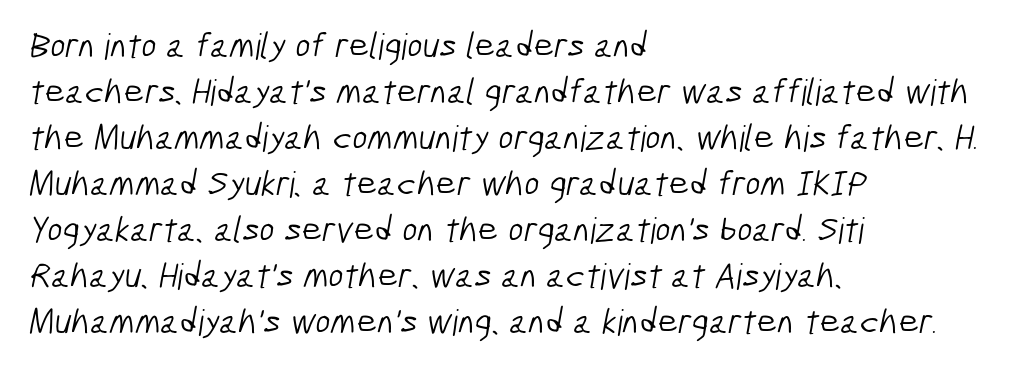
{"serif": "no", "bold": "no", "weight": "light", "width": "condensed", "stroke_contrast": "low", "x_height": "medium", "monospaced": "no", "underline": "no", "align": "left", "line_spacing": "normal", "line_spacing_ratio": 1.28, "letter_spacing": "normal", "letter_spacing_em": 0.0, "glyph_px": 36}
